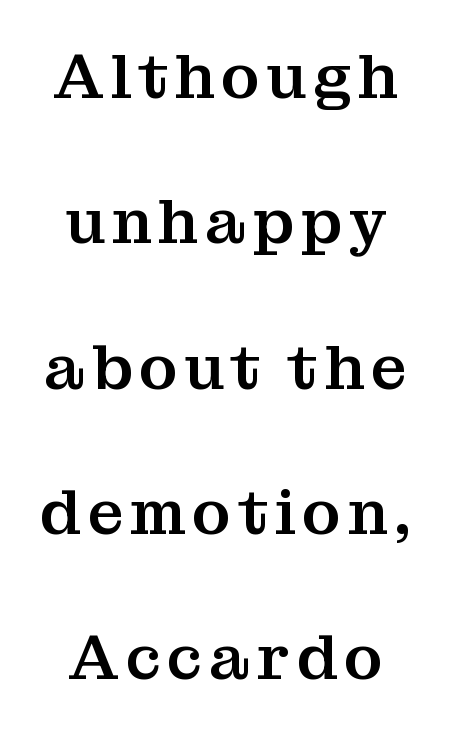
{"serif": "yes", "italic": "no", "width": "normal", "stroke_contrast": "medium", "x_height": "medium", "monospaced": "no", "underline": "no", "align": "center", "line_spacing": "loose", "line_spacing_ratio": 2.27, "glyph_px": 64}
